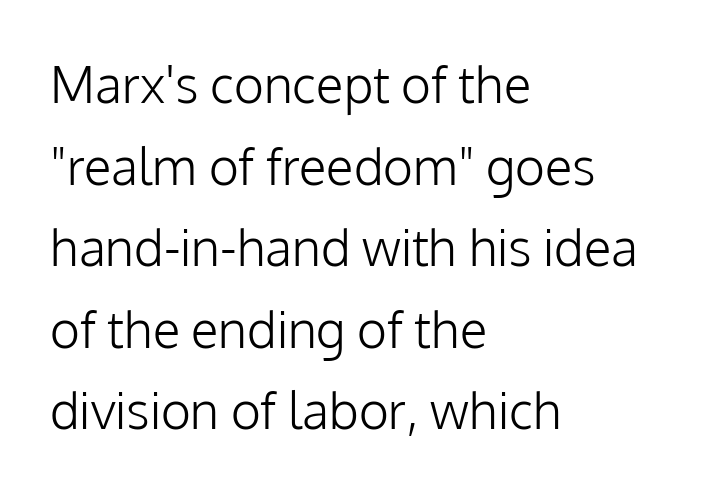
Q: Is the text bold? A: No.
Q: Is the text italic (slanted)? A: No, it is upright.
Q: Is the typeface a serif or a sans-serif typeface? A: Sans-serif.
Q: Is the text underlined? A: No.
Q: How is the paragraph aligned? A: Left-aligned.
Q: Is the spacing between letters normal or unusually wide? A: Normal.
Q: Is the spacing between lines tight, normal or loose? A: Normal.
Q: Width (condensed, normal, or wide)? A: Normal.
Q: Stroke contrast? A: Low.
Q: x-height? A: Medium.
Q: Monospaced? A: No.
